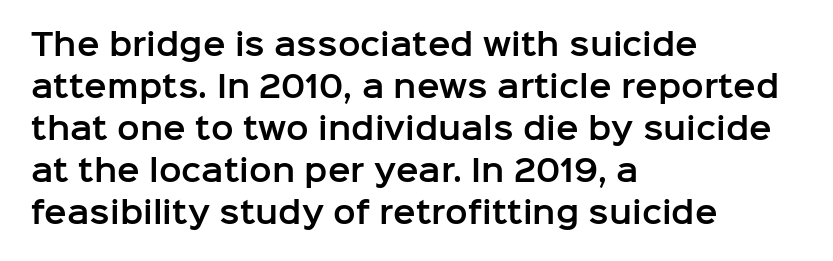
The glyphs in this specimen are sans serif. The lettering holds an erect, upright posture throughout. These lines are set flush left with a ragged right edge. How would I describe the line gaps? Plain and ordinary. These lines are rendered in a variable-pitch font.
